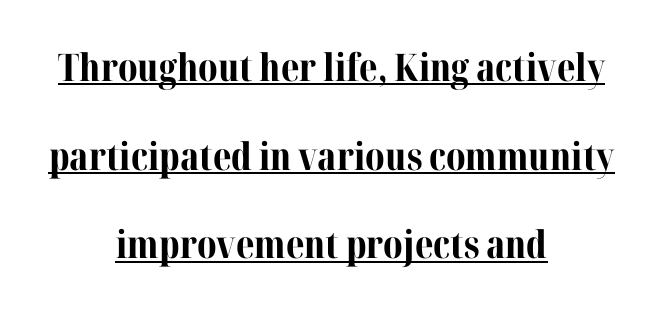
{"serif": "yes", "italic": "no", "bold": "yes", "weight": "bold", "width": "normal", "stroke_contrast": "medium", "x_height": "medium", "monospaced": "no", "underline": "yes", "align": "center", "line_spacing": "loose", "line_spacing_ratio": 2.33, "letter_spacing": "normal", "letter_spacing_em": 0.0, "glyph_px": 38}
